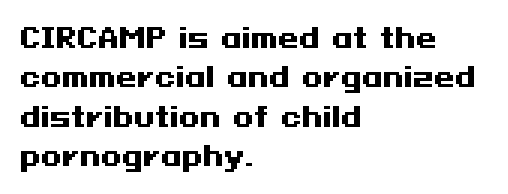
The image shows 27 px bold type, upright; set left-aligned, normal line spacing (1.46x), normal letter spacing, not underlined.
